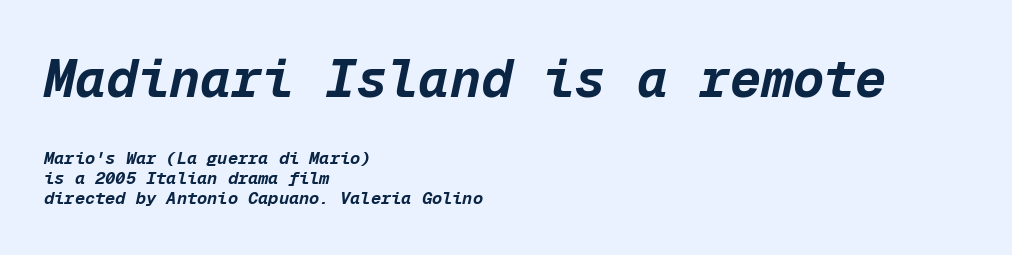
Q: Is the text bold? A: Yes.
Q: Is the text italic (slanted)? A: Yes, it leans right by about 12 degrees.
Q: Is the text underlined? A: No.
Q: How is the paragraph aligned? A: Left-aligned.
Q: Is the spacing between letters normal or unusually wide? A: Normal.
Q: Which block of text is set in a larger size, the first (top) or the second (bottom)? A: The first (top) one.
Q: Width (condensed, normal, or wide)? A: Normal.
Q: Stroke contrast? A: Low.
Q: x-height? A: Medium.
Q: Monospaced? A: Yes.
